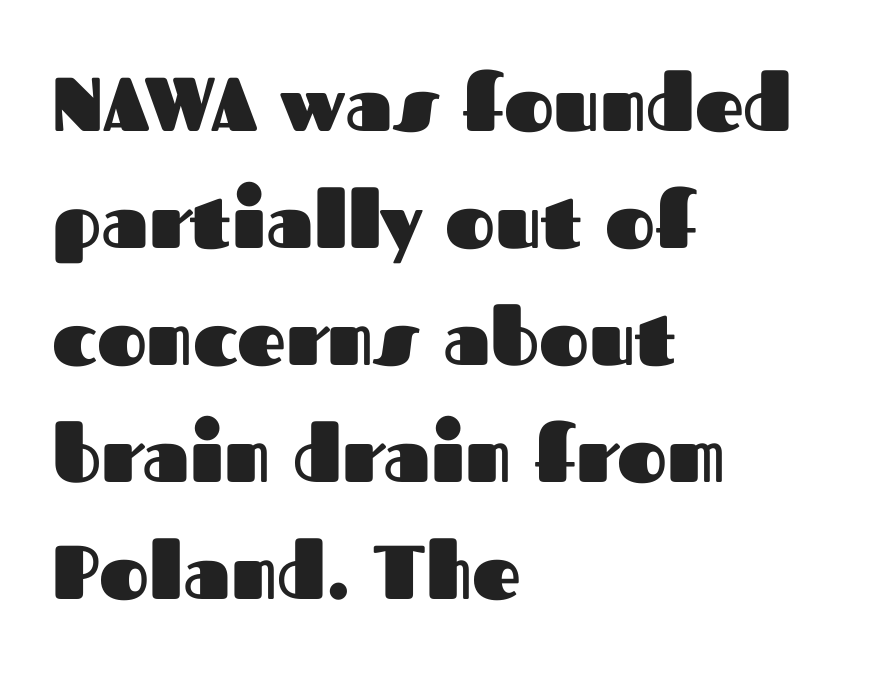
The image shows 76 px heavy sans-serif type, upright; set left-aligned, normal line spacing (1.54x), normal letter spacing, not underlined; medium stroke contrast and a medium x-height.
